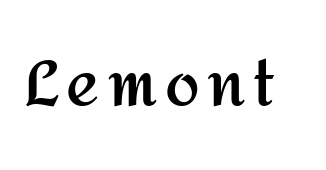
{"serif": "no", "italic": "no", "bold": "yes", "weight": "semibold", "width": "normal", "stroke_contrast": "medium", "x_height": "medium", "monospaced": "no", "underline": "no", "glyph_px": 62}
